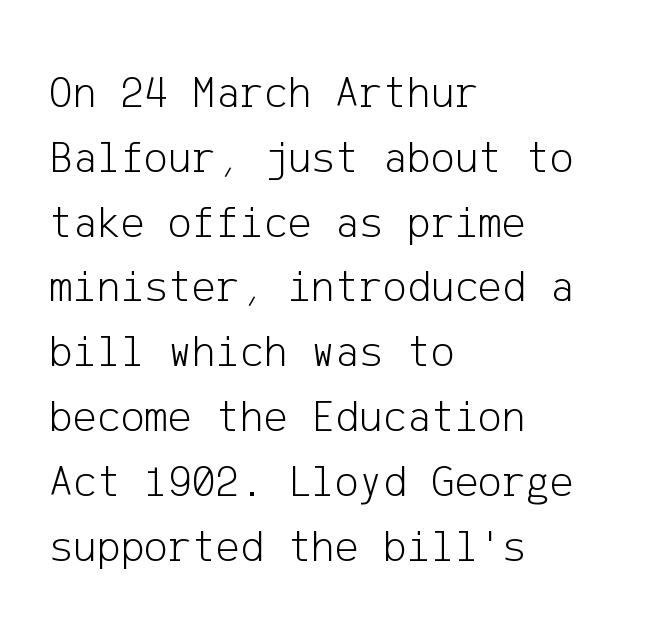
The image shows 45 px light sans-serif type, upright; set left-aligned, normal line spacing (1.44x), normal letter spacing, not underlined; low stroke contrast and a medium x-height.
